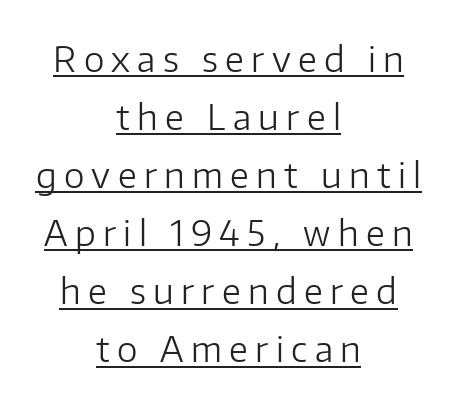
These lines sit exactly where default settings would place them. Typeset on center — no edge is straight. The weight would be labelled regular, book, light, or lighter still. Beneath each row of characters lies a ruled line.
